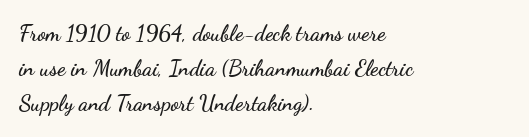
{"underline": "no", "align": "left", "line_spacing": "normal", "line_spacing_ratio": 1.6, "letter_spacing": "normal", "letter_spacing_em": 0.0, "glyph_px": 22}
